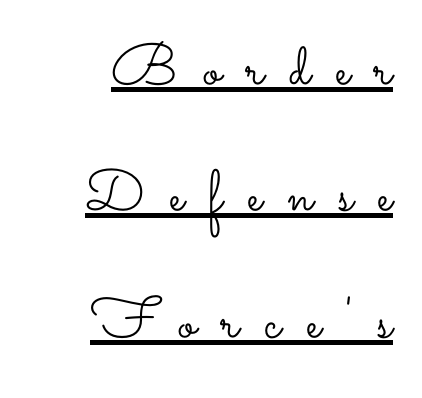
{"bold": "no", "weight": "light", "width": "wide", "stroke_contrast": "low", "x_height": "small", "monospaced": "no", "underline": "yes", "align": "right", "line_spacing": "loose", "line_spacing_ratio": 2.18, "letter_spacing": "wide", "letter_spacing_em": 0.43, "glyph_px": 58}
